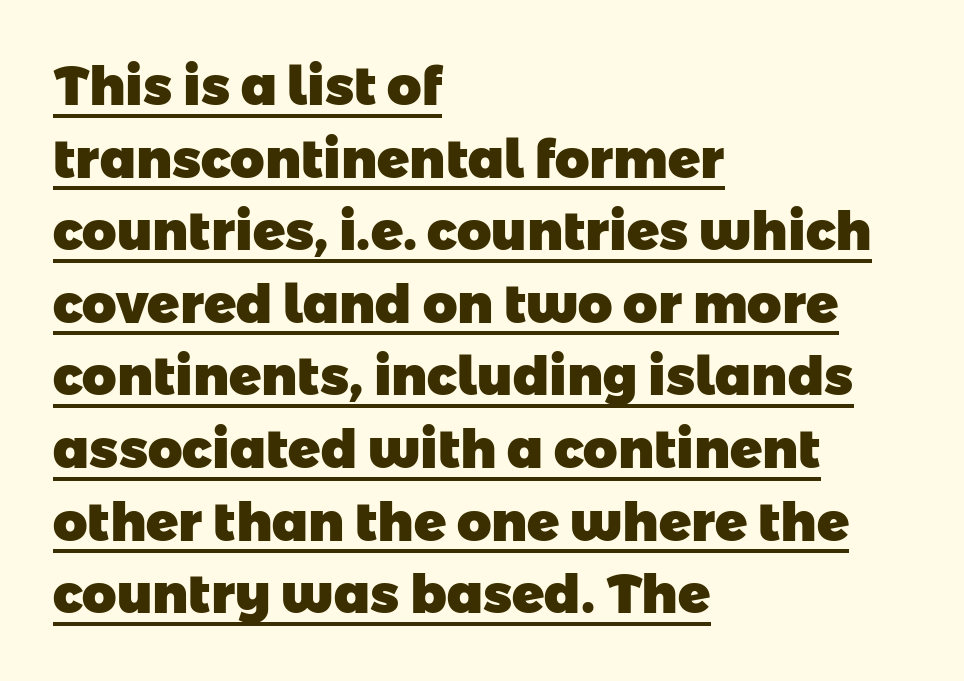
{"serif": "no", "bold": "yes", "weight": "heavy", "width": "normal", "stroke_contrast": "low", "x_height": "medium", "monospaced": "no", "underline": "yes", "align": "left", "line_spacing": "normal", "line_spacing_ratio": 1.37, "letter_spacing": "normal", "letter_spacing_em": 0.0, "glyph_px": 53}
